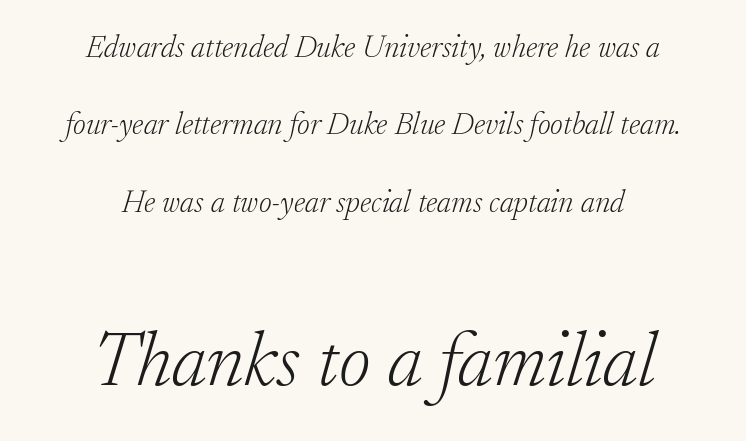
{"serif": "yes", "italic": "yes", "lean": "right", "slant_degrees": 17, "bold": "no", "weight": "light", "width": "normal", "stroke_contrast": "low", "x_height": "small", "monospaced": "no", "underline": "no", "align": "center", "line_spacing": "loose", "line_spacing_ratio": 2.5, "letter_spacing": "normal", "letter_spacing_em": 0.0, "larger_block": "second", "size_ratio": 2.48, "glyph_px": 77}
